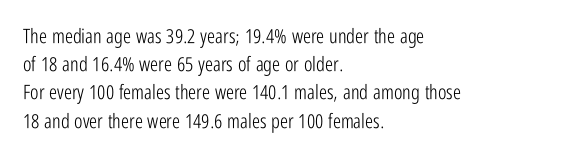
Q: Is the text bold? A: No.
Q: Is the text italic (slanted)? A: No, it is upright.
Q: Is the text underlined? A: No.
Q: How is the paragraph aligned? A: Left-aligned.
Q: Is the spacing between letters normal or unusually wide? A: Normal.
Q: Is the spacing between lines tight, normal or loose? A: Normal.
